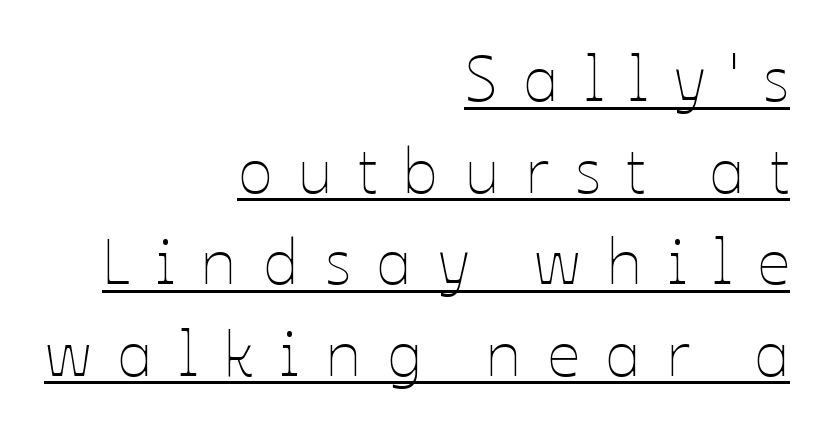
The image shows 64 px thin type, upright; set right-aligned, normal line spacing (1.43x), unusually wide letter spacing (+0.4 em), underlined; low stroke contrast and a medium x-height.
